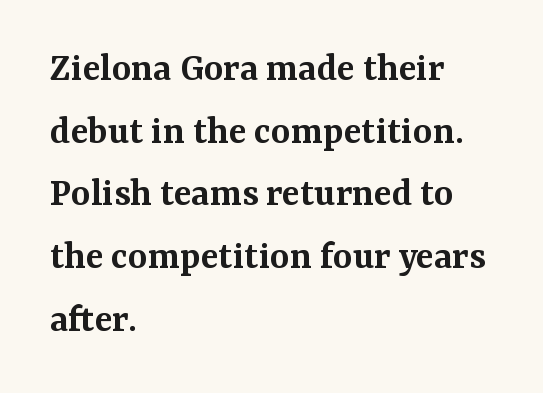
Q: Is the text bold? A: Semi-bold.
Q: Is the text italic (slanted)? A: No, it is upright.
Q: Is the typeface a serif or a sans-serif typeface? A: Serif.
Q: Is the text underlined? A: No.
Q: How is the paragraph aligned? A: Left-aligned.
Q: Is the spacing between letters normal or unusually wide? A: Normal.
Q: Is the spacing between lines tight, normal or loose? A: Normal.
Q: Width (condensed, normal, or wide)? A: Normal.
Q: Stroke contrast? A: Medium.
Q: x-height? A: Medium.
Q: Monospaced? A: No.
